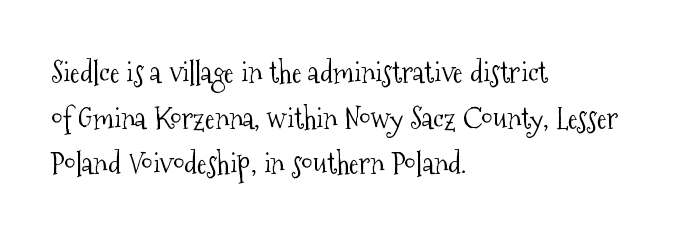
Q: Is the text bold? A: No.
Q: Is the text italic (slanted)? A: No, it is upright.
Q: Is the typeface a serif or a sans-serif typeface? A: Serif.
Q: Is the text underlined? A: No.
Q: How is the paragraph aligned? A: Left-aligned.
Q: Is the spacing between letters normal or unusually wide? A: Normal.
Q: Is the spacing between lines tight, normal or loose? A: Normal.
Q: Width (condensed, normal, or wide)? A: Condensed.
Q: Stroke contrast? A: Medium.
Q: x-height? A: Medium.
Q: Monospaced? A: No.
